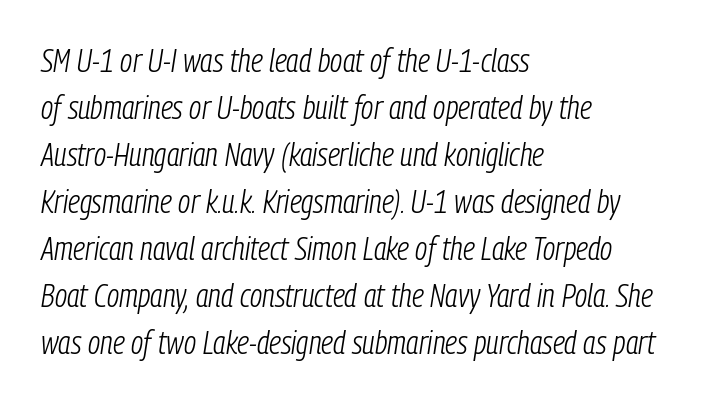
{"italic": "yes", "lean": "right", "slant_degrees": 9, "bold": "no", "weight": "light", "width": "condensed", "stroke_contrast": "low", "x_height": "medium", "monospaced": "no", "underline": "no", "align": "left", "line_spacing": "normal", "line_spacing_ratio": 1.47, "letter_spacing": "normal", "letter_spacing_em": 0.0, "glyph_px": 32}
